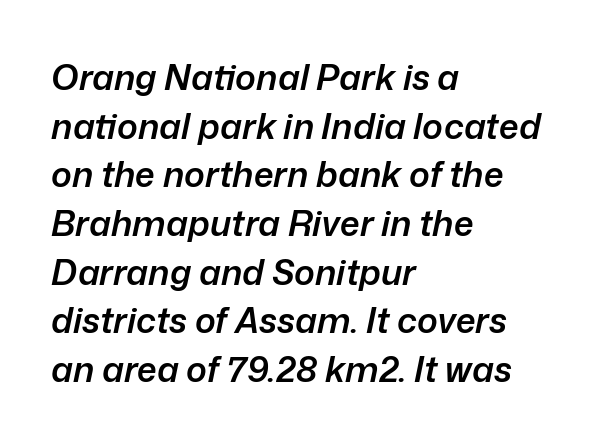
The image shows 35 px semibold type, italic (leaning right); set left-aligned, normal line spacing (1.39x), normal letter spacing, not underlined; low stroke contrast and a medium x-height.
